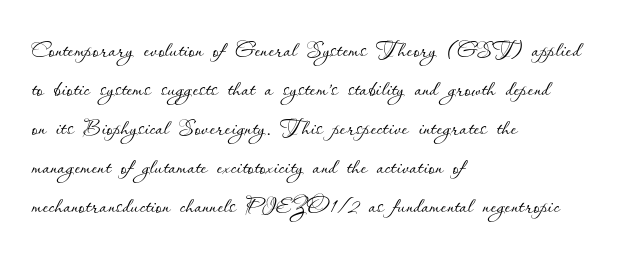
Q: Is the text bold? A: No.
Q: Is the text italic (slanted)? A: Yes.
Q: Is the text underlined? A: No.
Q: How is the paragraph aligned? A: Left-aligned.
Q: Is the spacing between letters normal or unusually wide? A: Normal.
Q: Is the spacing between lines tight, normal or loose? A: Normal.
Q: Width (condensed, normal, or wide)? A: Normal.
Q: Stroke contrast? A: Low.
Q: x-height? A: Small.
Q: Monospaced? A: No.
